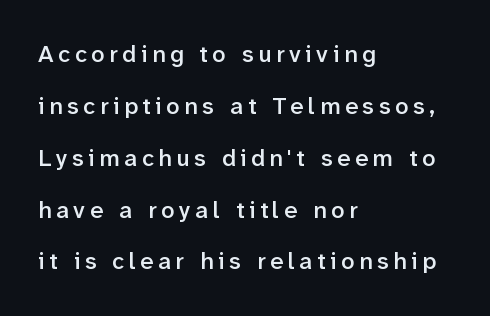
The image shows 24 px text type, upright; set left-aligned, loose line spacing (2.16x), not underlined.
